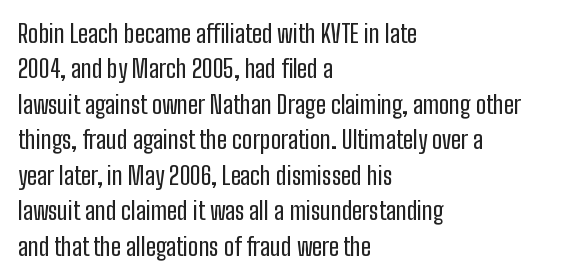
The line texture is even and compact thanks to regular tracking. Glance below the letters and you will spot only blank space. It's the straight-up-and-down kind of type. Each line starts at the same left margin while the right side varies. Reading down the column, the eye jumps a familiar distance to each next line.
